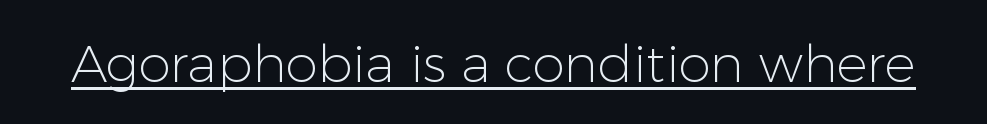
Q: Is the text bold? A: No.
Q: Is the text italic (slanted)? A: No, it is upright.
Q: Is the typeface a serif or a sans-serif typeface? A: Sans-serif.
Q: Is the text underlined? A: Yes.
Q: Is the spacing between letters normal or unusually wide? A: Normal.
Q: Width (condensed, normal, or wide)? A: Normal.
Q: Stroke contrast? A: Low.
Q: x-height? A: Medium.
Q: Monospaced? A: No.
